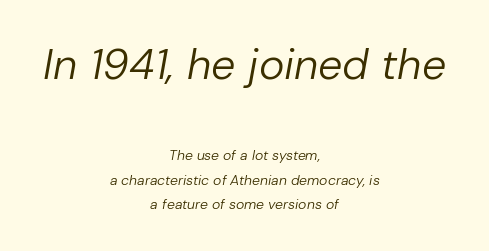
{"italic": "yes", "lean": "right", "slant_degrees": 10, "bold": "no", "weight": "regular", "width": "normal", "stroke_contrast": "low", "x_height": "medium", "monospaced": "no", "underline": "no", "align": "center", "line_spacing_ratio": 1.76, "letter_spacing": "normal", "letter_spacing_em": 0.0, "larger_block": "first", "size_ratio": 3.07, "glyph_px": 43}
